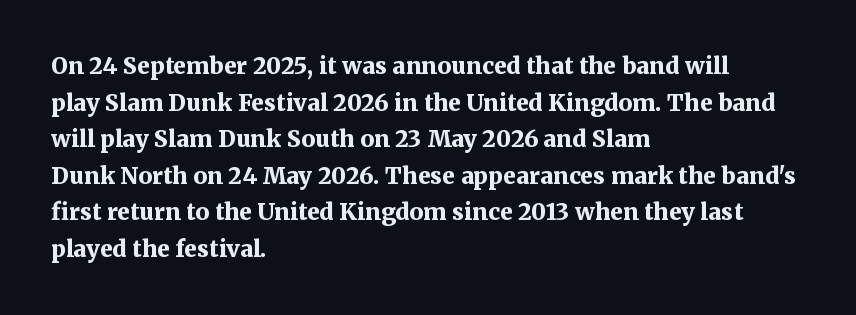
{"italic": "no", "bold": "yes", "underline": "no", "align": "left", "line_spacing": "normal", "line_spacing_ratio": 1.59, "letter_spacing": "normal", "letter_spacing_em": 0.0, "glyph_px": 23}
